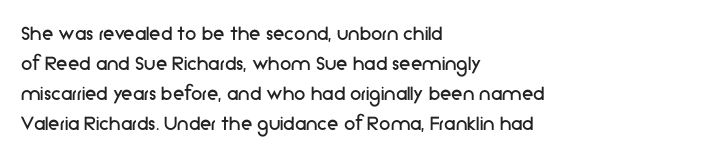
The lines are quadded left. The font sits on the lighter half of the weight spectrum, regular included. Tracking here is standard; glyphs follow each other at the usual distance. Italic? Not at all — the glyphs are vertical. Rule under the text: the space is simply empty.
